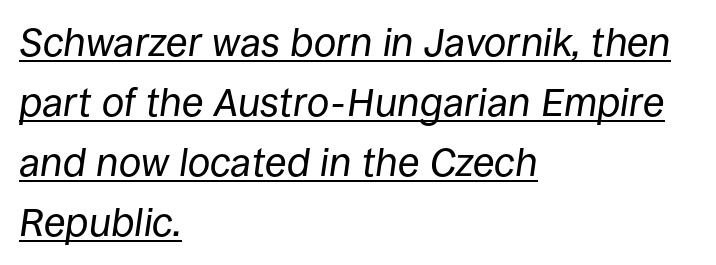
Q: Is the text bold? A: No.
Q: Is the text italic (slanted)? A: Yes, it leans right by about 8 degrees.
Q: Is the text underlined? A: Yes.
Q: How is the paragraph aligned? A: Left-aligned.
Q: Is the spacing between letters normal or unusually wide? A: Normal.
Q: Is the spacing between lines tight, normal or loose? A: Normal.
Q: Width (condensed, normal, or wide)? A: Normal.
Q: Stroke contrast? A: Low.
Q: x-height? A: Large.
Q: Monospaced? A: No.
